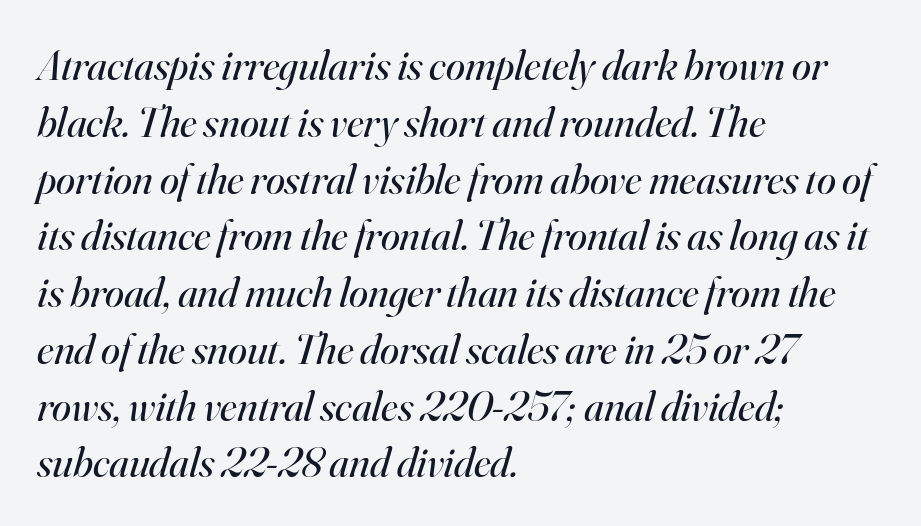
{"serif": "yes", "italic": "yes", "lean": "right", "slant_degrees": 16, "bold": "no", "weight": "regular", "width": "normal", "stroke_contrast": "high", "x_height": "small", "monospaced": "no", "underline": "no", "align": "left", "line_spacing": "normal", "line_spacing_ratio": 1.32, "letter_spacing": "normal", "letter_spacing_em": 0.0, "glyph_px": 43}
